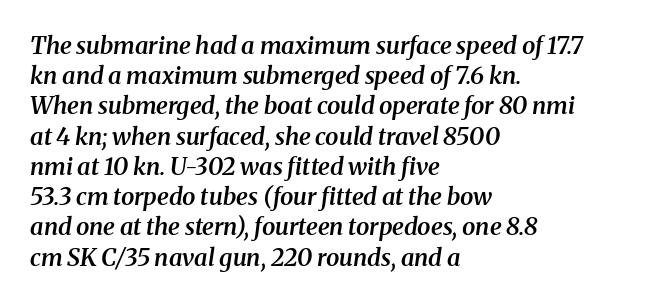
Plain, unruled lines of type. The line-height multiplier appears to be the usual default. Casual observation: everything's shoved over to the left. In terms of letterspacing, this is plain default setting.
